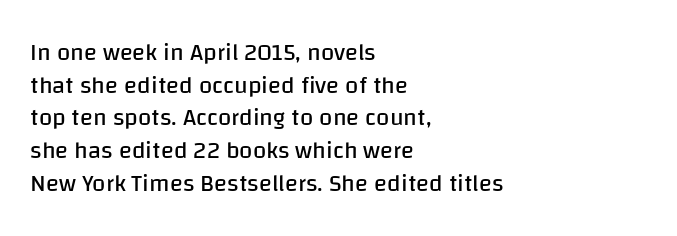
{"italic": "no", "bold": "no", "underline": "no", "align": "left", "line_spacing": "normal", "line_spacing_ratio": 1.36, "letter_spacing": "normal", "letter_spacing_em": 0.0, "glyph_px": 24}
